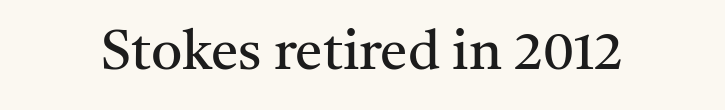
A bare baseline throughout the passage. Observe the ordinary spacing: letters are neighbours, not strangers. The passage shown is typed in a proportional face where columns would drift. It's the straight-up-and-down kind of type. Regarding serifs, this sample has them. The typesetting does not lean heavy: it is not bold.
